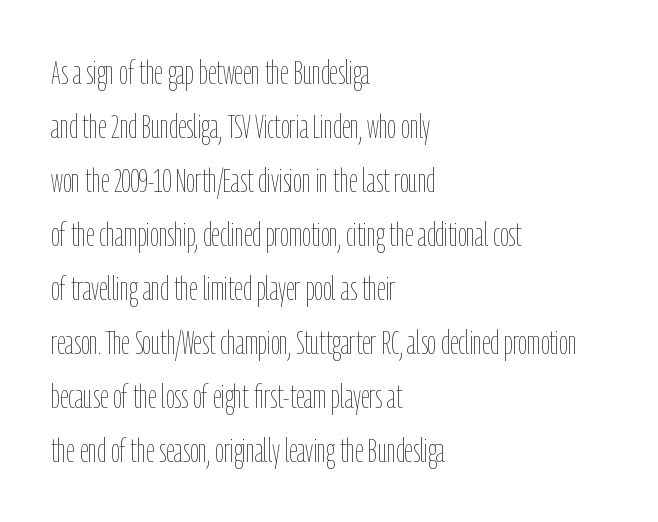
Q: Is the text bold? A: No.
Q: Is the text italic (slanted)? A: No, it is upright.
Q: Is the text underlined? A: No.
Q: How is the paragraph aligned? A: Left-aligned.
Q: Is the spacing between letters normal or unusually wide? A: Normal.
Q: Is the spacing between lines tight, normal or loose? A: Normal.
Q: Width (condensed, normal, or wide)? A: Condensed.
Q: Stroke contrast? A: Low.
Q: x-height? A: Medium.
Q: Monospaced? A: No.
